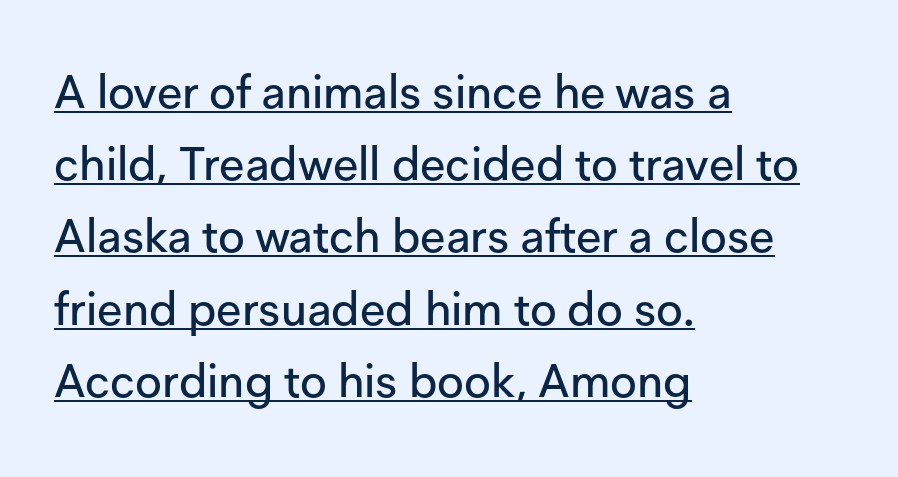
The image shows 46 px sans-serif type, upright; set left-aligned, normal line spacing (1.57x), normal letter spacing, underlined; low stroke contrast and a medium x-height.
